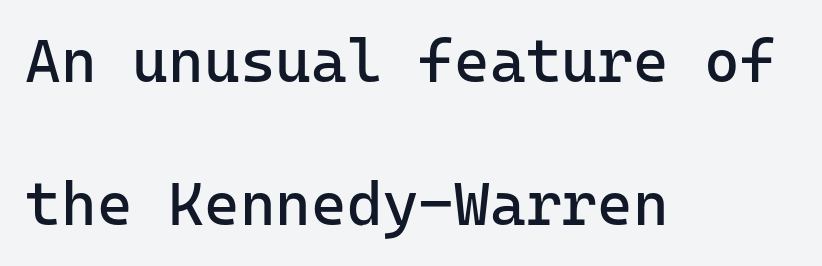
The image shows 61 px regular-weight sans-serif type, upright; set left-aligned, loose line spacing (2.35x), normal letter spacing, not underlined; low stroke contrast and a medium x-height.
